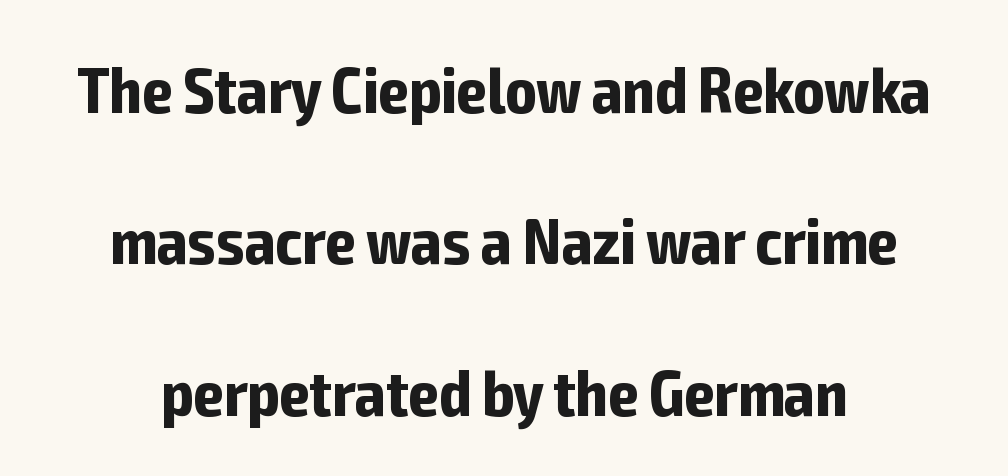
Every stem runs plumb, perpendicular to the baseline. In terms of leading, this rendering errs on the spacious side. Students, note that the glyphs here touch the page at normal intervals. No word sits above an underline. Classification — sans serif. Emphasis by weight is at full strength: bold.
